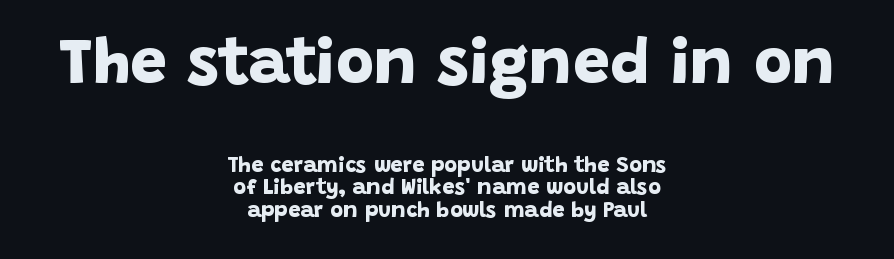
The image shows 65 px bold sans-serif type; set centered, tight line spacing (1.04x), normal letter spacing, not underlined; the first (top) block is 2.95x larger; low stroke contrast and a large x-height.
